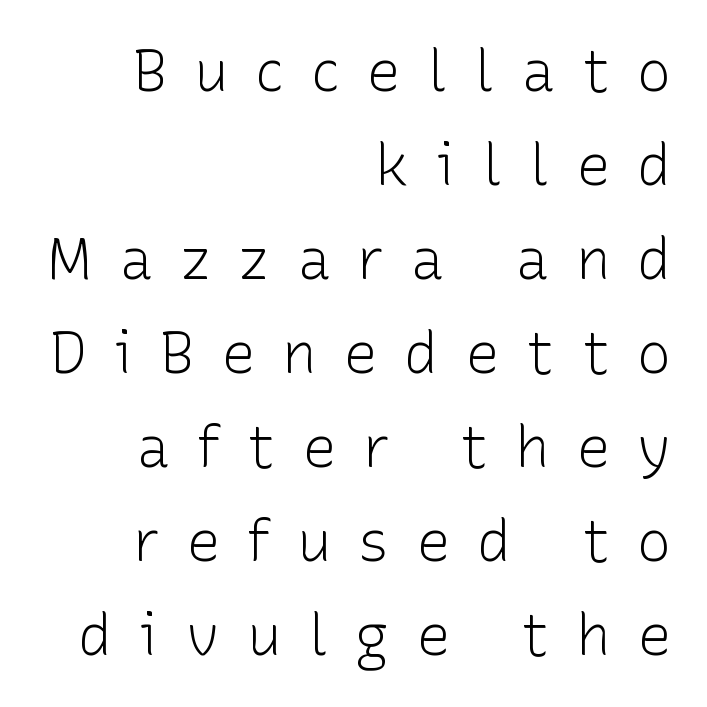
Q: Is the text bold? A: No.
Q: Is the text italic (slanted)? A: No, it is upright.
Q: Is the typeface a serif or a sans-serif typeface? A: Sans-serif.
Q: Is the text underlined? A: No.
Q: How is the paragraph aligned? A: Right-aligned.
Q: Is the spacing between letters normal or unusually wide? A: Unusually wide.
Q: Is the spacing between lines tight, normal or loose? A: Normal.
Q: Width (condensed, normal, or wide)? A: Normal.
Q: Stroke contrast? A: Low.
Q: x-height? A: Medium.
Q: Monospaced? A: No.
